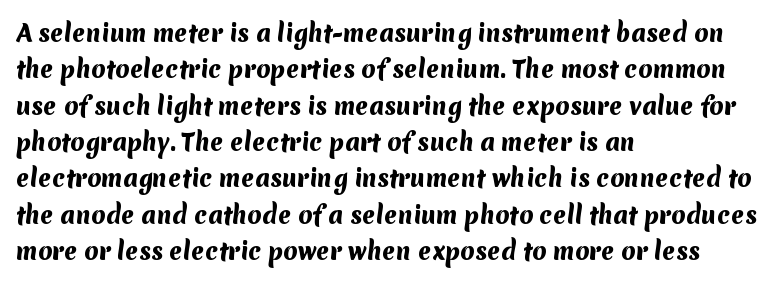
Q: Is the text bold? A: Yes.
Q: Is the text underlined? A: No.
Q: How is the paragraph aligned? A: Left-aligned.
Q: Is the spacing between letters normal or unusually wide? A: Normal.
Q: Is the spacing between lines tight, normal or loose? A: Normal.
